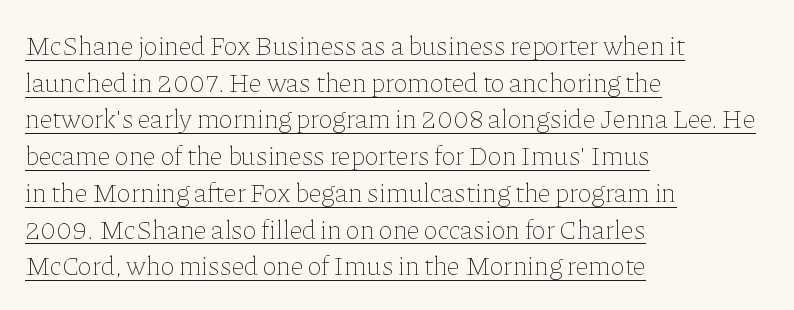
The letters stand straight up with perfectly vertical stems. Does a line run under the words? Yes, clearly. These lines are set flush left with a ragged right edge. Short note: letters normally spaced. Honestly, the row spacing looks completely unremarkable. Weight: not bold — regular or lighter.
